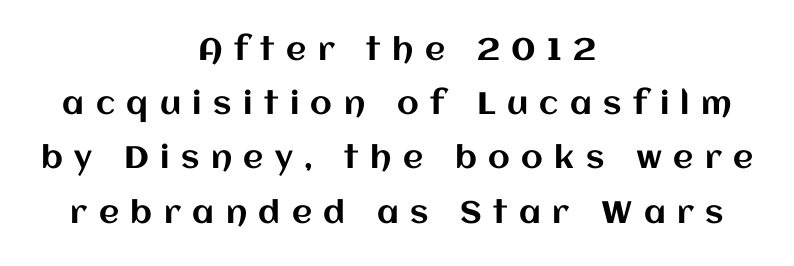
The image shows 31 px text type, upright; set centered, line spacing 1.75x, unusually wide letter spacing (+0.37 em), not underlined; medium stroke contrast and a large x-height.
